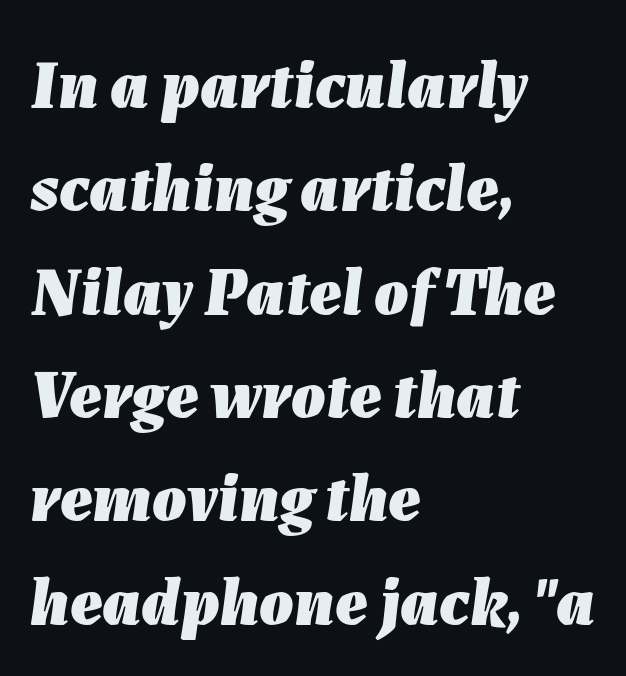
Vertically, the passage feels balanced, rows spaced as you'd expect. Each row of text sits above clean, open space. Line beginnings align vertically; line endings do not. Inter-character spacing is left at the font's built-in metrics. The passage shown leans; its letterforms are oblique.
